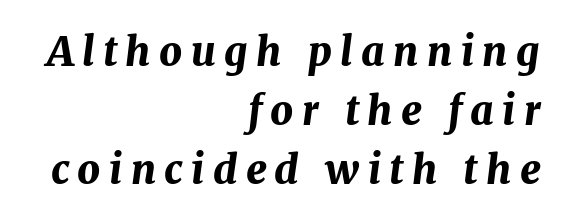
The letters are spread apart with noticeably loose tracking. The font is running at its bold setting. Note the varied advance widths — an 'i' is clearly narrower than an 'm'. Where is the straight margin? On the right. A typesetter would call this leading conventional body-copy spacing. Italic? Definitely — the glyphs are oblique.
